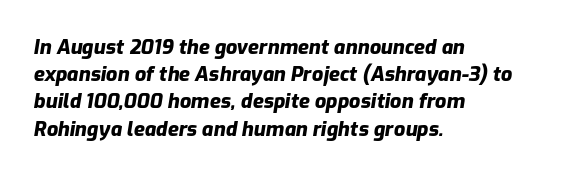
The image shows 20 px bold type, italic (leaning right); set left-aligned, normal line spacing (1.36x), normal letter spacing, not underlined.
